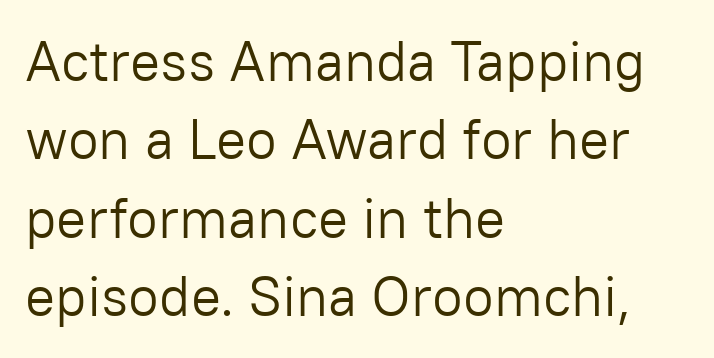
I'd call this a sans setting — the letters go barefoot. Nothing heavy about these letters — not bold at all. Spacing verdict: proportional, widths tailored to each character. Designer's note — italics off, roman on. The ragged edge is on the right, which tells us the setting is flush left. The gaps between neighbouring characters are ordinary and unremarkable.
